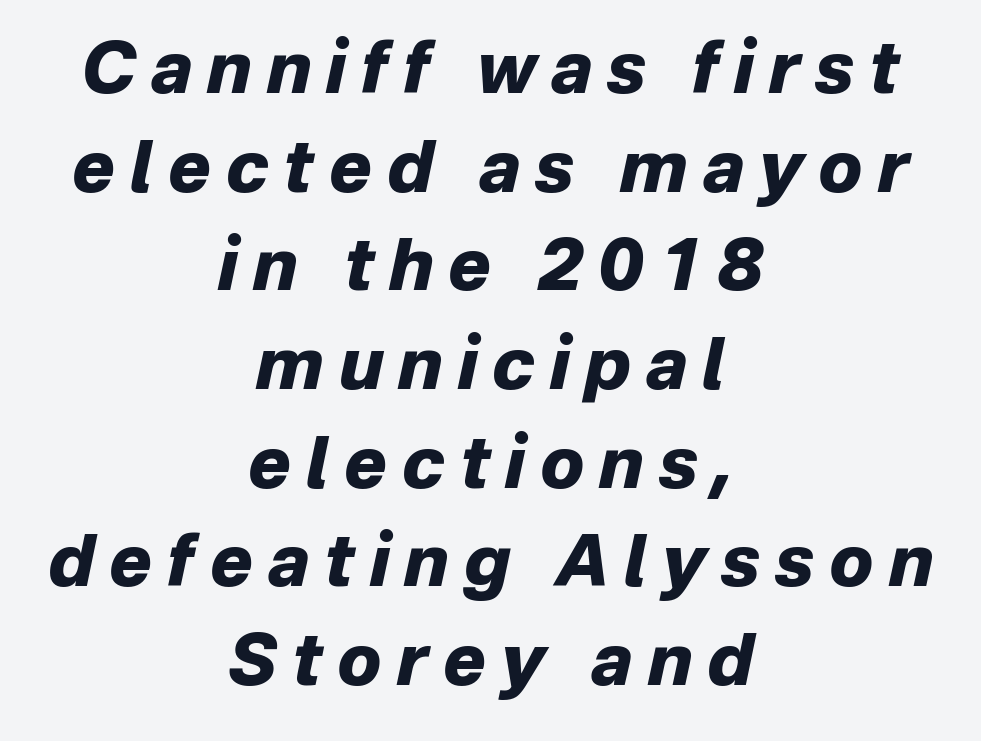
{"italic": "yes", "lean": "right", "slant_degrees": 12, "bold": "yes", "weight": "heavy", "width": "normal", "stroke_contrast": "low", "x_height": "medium", "monospaced": "no", "underline": "no", "align": "center", "line_spacing": "normal", "line_spacing_ratio": 1.39, "letter_spacing": "wide", "letter_spacing_em": 0.21, "glyph_px": 71}
